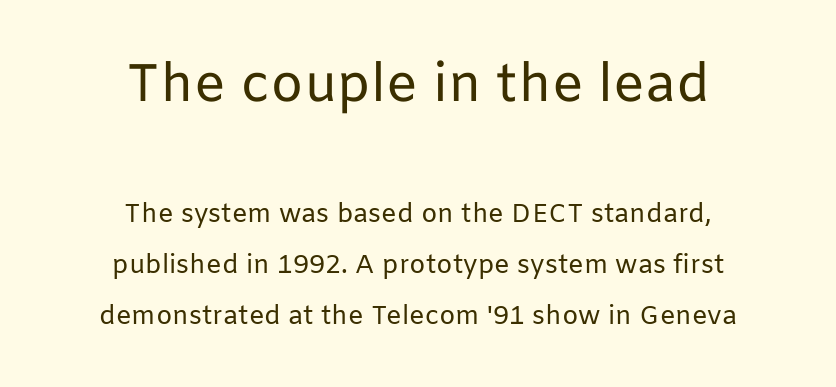
Q: Is the text bold? A: No.
Q: Is the text italic (slanted)? A: No, it is upright.
Q: Is the typeface a serif or a sans-serif typeface? A: Sans-serif.
Q: Is the text underlined? A: No.
Q: How is the paragraph aligned? A: Centered.
Q: Is the spacing between letters normal or unusually wide? A: Normal.
Q: Is the spacing between lines tight, normal or loose? A: Loose.
Q: Which block of text is set in a larger size, the first (top) or the second (bottom)? A: The first (top) one.
Q: Width (condensed, normal, or wide)? A: Normal.
Q: Stroke contrast? A: Low.
Q: x-height? A: Medium.
Q: Monospaced? A: No.
